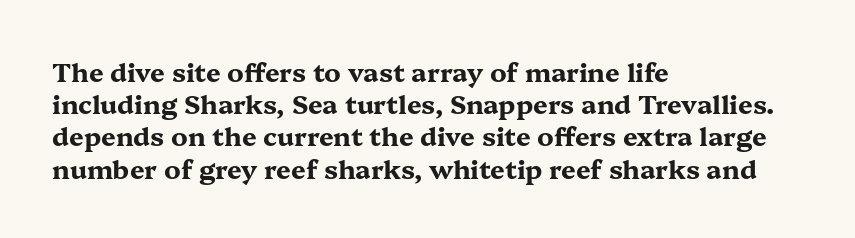
{"italic": "no", "bold": "yes", "underline": "no", "align": "left", "line_spacing_ratio": 1.24, "letter_spacing": "normal", "letter_spacing_em": 0.0, "glyph_px": 26}
